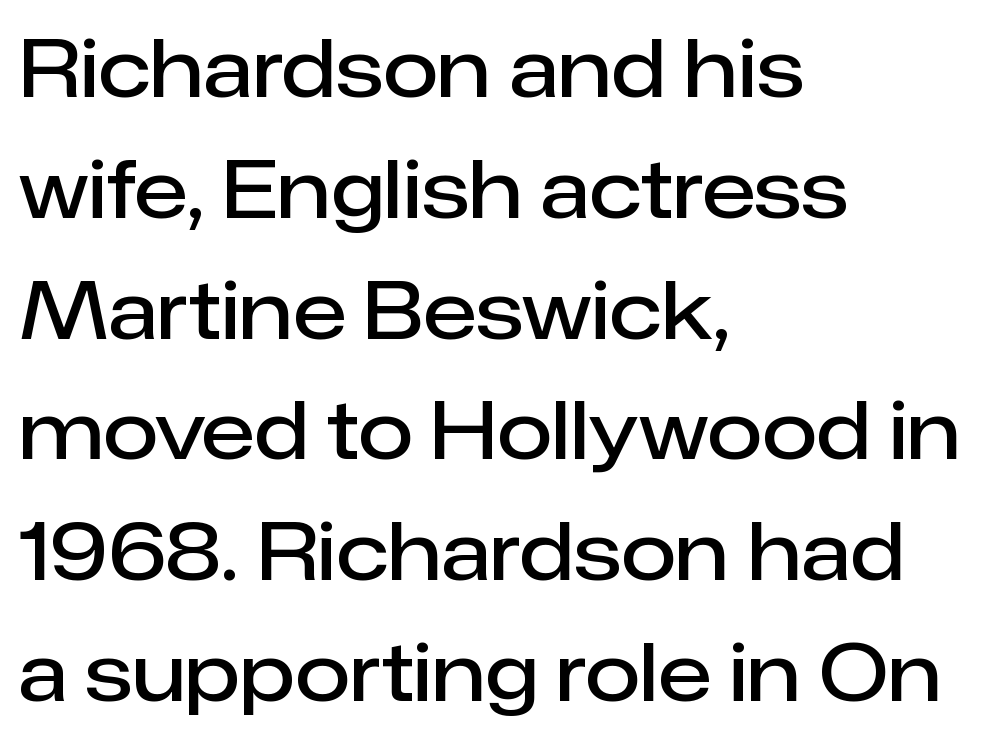
Q: Is the text bold? A: Semi-bold.
Q: Is the text italic (slanted)? A: No, it is upright.
Q: Is the typeface a serif or a sans-serif typeface? A: Sans-serif.
Q: Is the text underlined? A: No.
Q: How is the paragraph aligned? A: Left-aligned.
Q: Is the spacing between letters normal or unusually wide? A: Normal.
Q: Is the spacing between lines tight, normal or loose? A: Normal.
Q: Width (condensed, normal, or wide)? A: Normal.
Q: Stroke contrast? A: Low.
Q: x-height? A: Medium.
Q: Monospaced? A: No.
